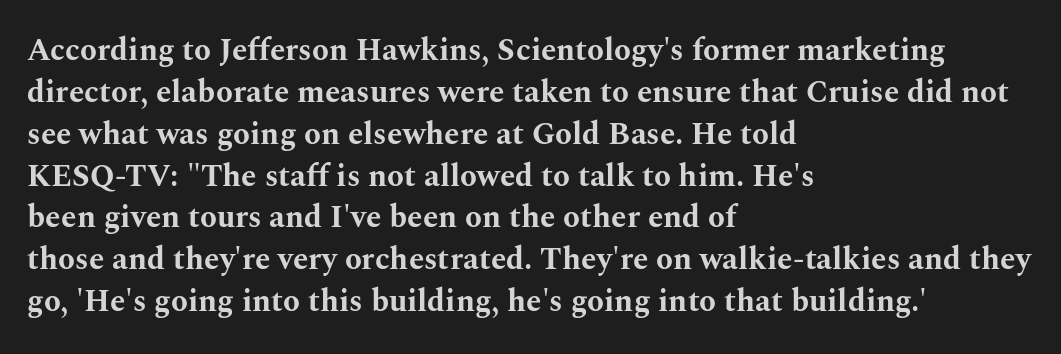
{"serif": "yes", "italic": "no", "bold": "yes", "weight": "bold", "width": "wide", "stroke_contrast": "medium", "x_height": "medium", "monospaced": "no", "underline": "no", "align": "left", "line_spacing": "normal", "line_spacing_ratio": 1.35, "letter_spacing": "normal", "letter_spacing_em": 0.0, "glyph_px": 31}
